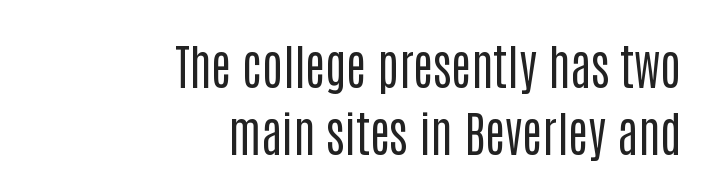
The image shows 48 px regular-weight, condensed sans-serif type, upright; set right-aligned, normal line spacing (1.39x), normal letter spacing, not underlined; low stroke contrast and a large x-height.
